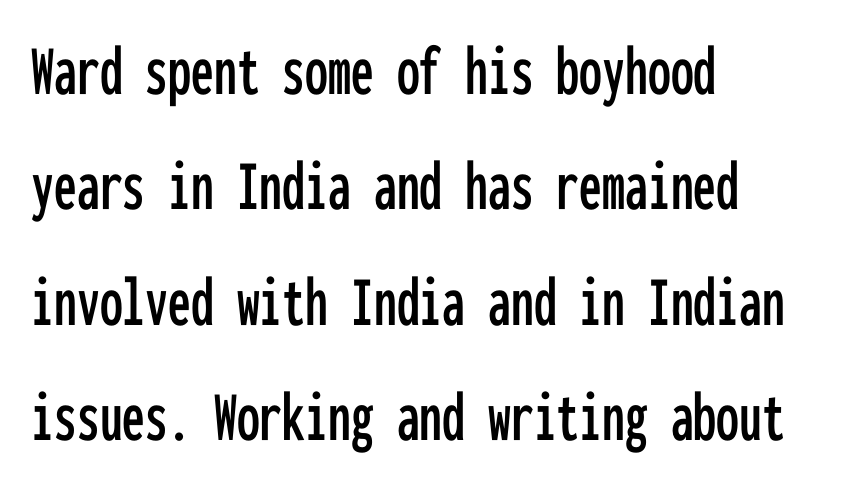
{"serif": "no", "italic": "no", "width": "condensed", "stroke_contrast": "low", "x_height": "medium", "monospaced": "yes", "underline": "no", "align": "left", "line_spacing": "normal", "line_spacing_ratio": 1.58, "letter_spacing": "normal", "letter_spacing_em": 0.0, "glyph_px": 73}
